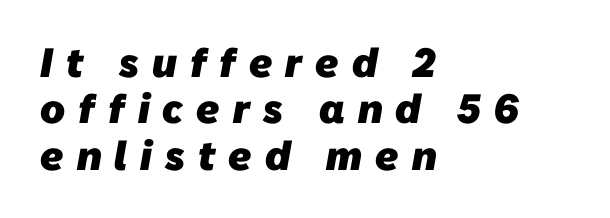
{"serif": "no", "bold": "yes", "weight": "heavy", "width": "normal", "stroke_contrast": "low", "x_height": "medium", "monospaced": "no", "underline": "no", "align": "left", "line_spacing": "tight", "line_spacing_ratio": 1.13, "letter_spacing": "wide", "letter_spacing_em": 0.32, "glyph_px": 41}
